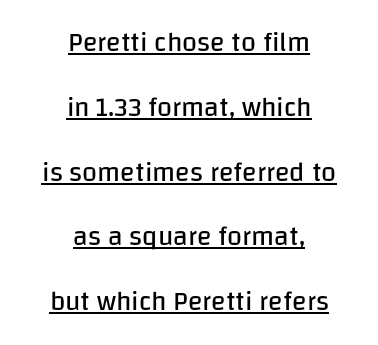
Emphasis is given by a line drawn under the lettering. How would I describe the line gaps? Wide and relaxed. Nothing unusual about the tracking: characters are spaced as the font intends. The axis of the letterforms is exactly vertical.
